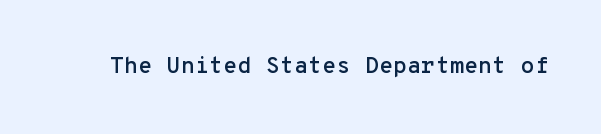
The image shows 23 px text type, upright; set normal letter spacing, not underlined.
